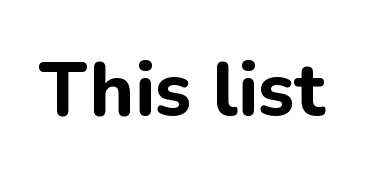
{"serif": "no", "italic": "no", "bold": "yes", "weight": "bold", "width": "normal", "stroke_contrast": "low", "x_height": "medium", "monospaced": "no", "underline": "no", "letter_spacing": "normal", "letter_spacing_em": 0.0, "glyph_px": 75}
